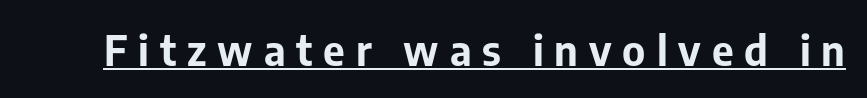
The image shows 42 px bold sans-serif type, upright; set unusually wide letter spacing (+0.26 em), underlined; low stroke contrast and a medium x-height.
